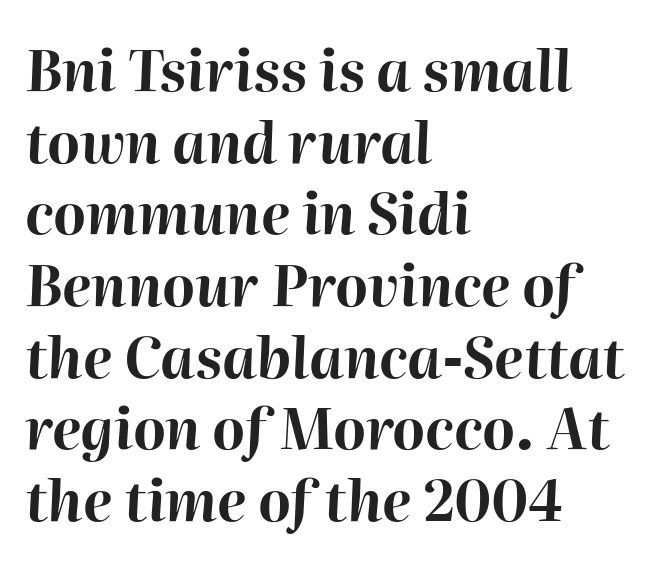
The image shows 56 px bold type, italic (leaning right); set left-aligned, normal line spacing (1.28x), normal letter spacing, not underlined; high stroke contrast and a medium x-height.
